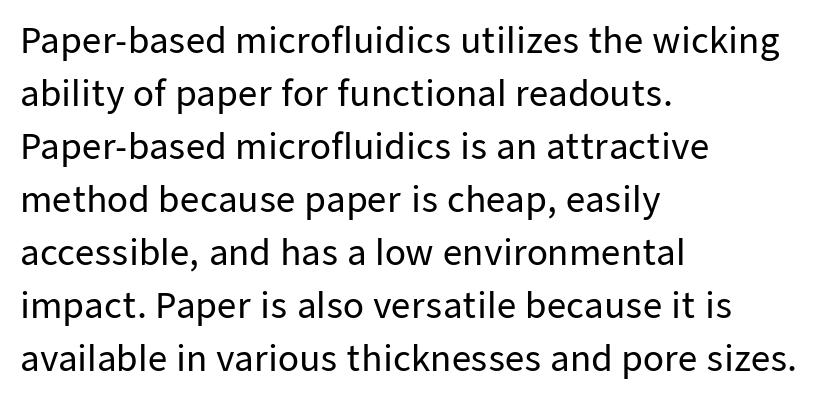
{"serif": "no", "italic": "no", "width": "normal", "stroke_contrast": "low", "x_height": "medium", "monospaced": "no", "underline": "no", "align": "left", "line_spacing": "normal", "line_spacing_ratio": 1.56, "letter_spacing": "normal", "letter_spacing_em": 0.0, "glyph_px": 34}
